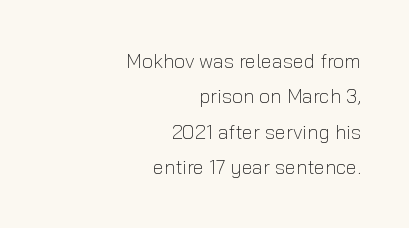
How are the letters spaced? Ordinarily, with no added tracking. Think standard paragraph weight, or any step lighter than that. The string is rendered with underlining switched off. The compositor pushed each line to the right boundary. Characters remain perfectly vertical along every line.
